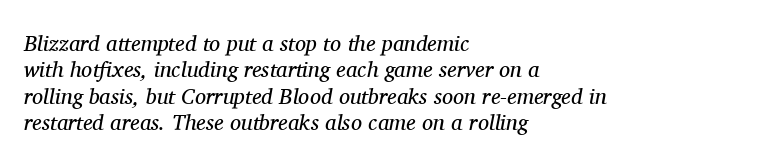
Q: Is the text bold? A: No.
Q: Is the text italic (slanted)? A: Yes, it leans right by about 11 degrees.
Q: Is the text underlined? A: No.
Q: How is the paragraph aligned? A: Left-aligned.
Q: Is the spacing between letters normal or unusually wide? A: Normal.
